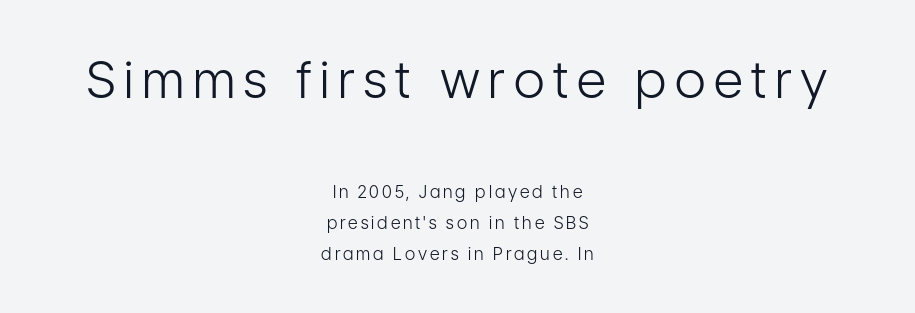
Q: Is the text bold? A: No.
Q: Is the text italic (slanted)? A: No, it is upright.
Q: Is the typeface a serif or a sans-serif typeface? A: Sans-serif.
Q: Is the text underlined? A: No.
Q: How is the paragraph aligned? A: Centered.
Q: Which block of text is set in a larger size, the first (top) or the second (bottom)? A: The first (top) one.
Q: Width (condensed, normal, or wide)? A: Condensed.
Q: Stroke contrast? A: Low.
Q: x-height? A: Medium.
Q: Monospaced? A: No.
